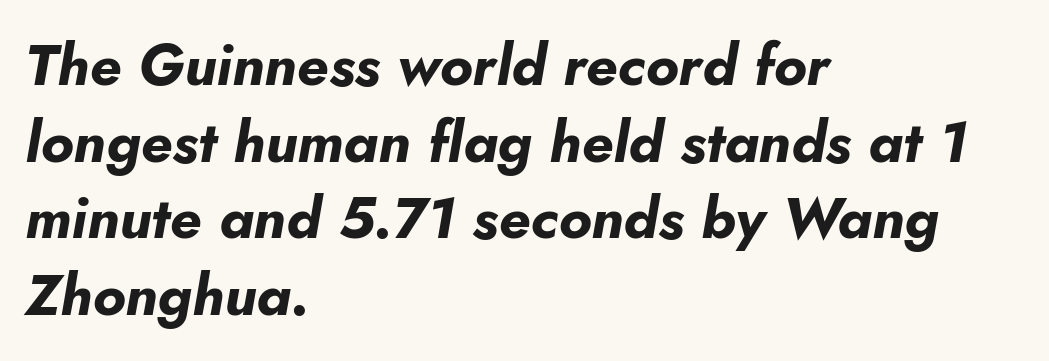
The image shows 58 px bold type, italic (leaning right); set left-aligned, normal line spacing (1.32x), normal letter spacing, not underlined; low stroke contrast and a small x-height.
